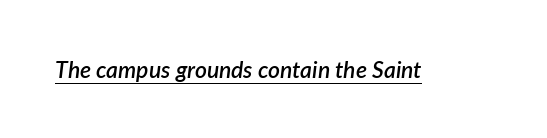
{"italic": "yes", "lean": "right", "slant_degrees": 7, "bold": "semi", "underline": "yes", "letter_spacing": "normal", "letter_spacing_em": 0.0, "glyph_px": 23}
